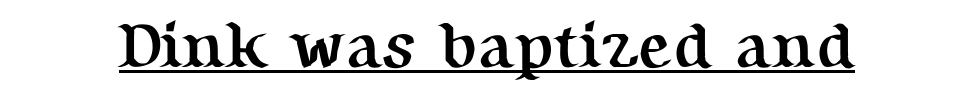
{"serif": "yes", "italic": "no", "bold": "yes", "weight": "semibold", "width": "normal", "stroke_contrast": "medium", "x_height": "medium", "monospaced": "no", "underline": "yes", "letter_spacing": "normal", "letter_spacing_em": 0.0, "glyph_px": 64}
